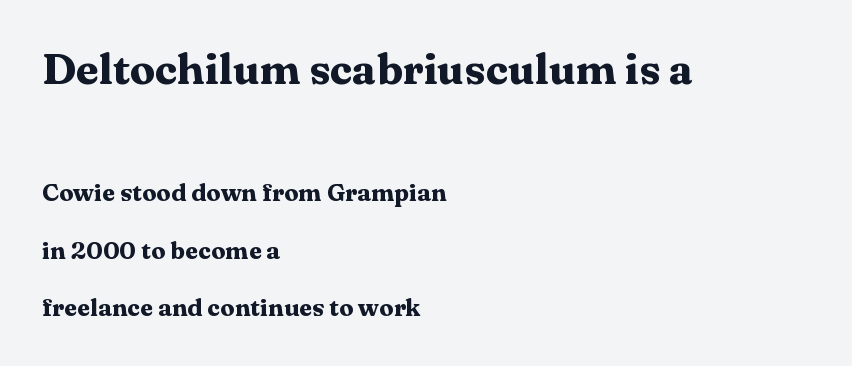
{"serif": "yes", "italic": "no", "bold": "yes", "weight": "heavy", "width": "wide", "stroke_contrast": "medium", "x_height": "medium", "monospaced": "no", "underline": "no", "align": "left", "line_spacing": "loose", "line_spacing_ratio": 2.41, "letter_spacing": "normal", "letter_spacing_em": 0.0, "larger_block": "first", "size_ratio": 1.75, "glyph_px": 42}
